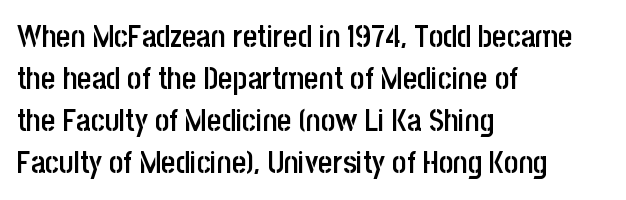
Q: Is the text bold? A: Semi-bold.
Q: Is the text italic (slanted)? A: No, it is upright.
Q: Is the typeface a serif or a sans-serif typeface? A: Sans-serif.
Q: Is the text underlined? A: No.
Q: How is the paragraph aligned? A: Left-aligned.
Q: Is the spacing between letters normal or unusually wide? A: Normal.
Q: Is the spacing between lines tight, normal or loose? A: Normal.
Q: Width (condensed, normal, or wide)? A: Condensed.
Q: Stroke contrast? A: Low.
Q: x-height? A: Large.
Q: Monospaced? A: No.
